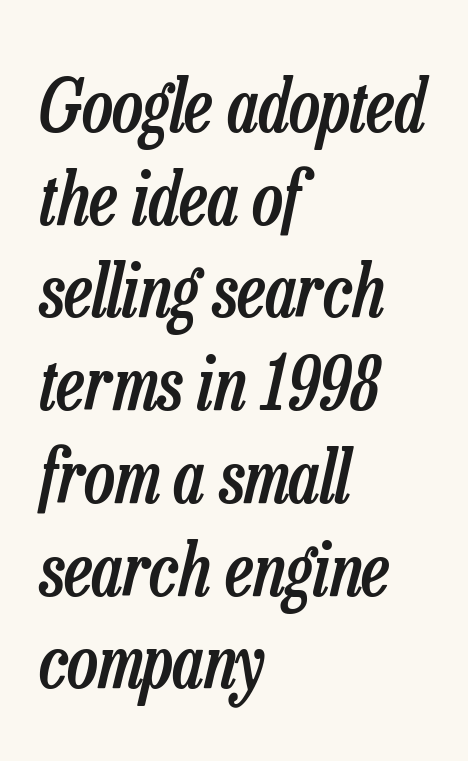
{"italic": "yes", "lean": "right", "slant_degrees": 13, "bold": "semi", "weight": "semibold", "width": "condensed", "stroke_contrast": "low", "x_height": "medium", "monospaced": "no", "underline": "no", "align": "left", "line_spacing": "normal", "line_spacing_ratio": 1.27, "letter_spacing": "normal", "letter_spacing_em": 0.0, "glyph_px": 73}
